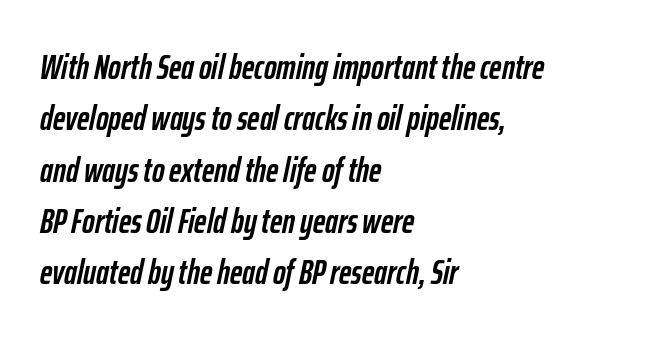
Q: Is the text bold? A: Yes.
Q: Is the text italic (slanted)? A: Yes, it leans right by about 12 degrees.
Q: Is the text underlined? A: No.
Q: How is the paragraph aligned? A: Left-aligned.
Q: Is the spacing between letters normal or unusually wide? A: Normal.
Q: Is the spacing between lines tight, normal or loose? A: Normal.
Q: Width (condensed, normal, or wide)? A: Condensed.
Q: Stroke contrast? A: Low.
Q: x-height? A: Medium.
Q: Monospaced? A: No.
